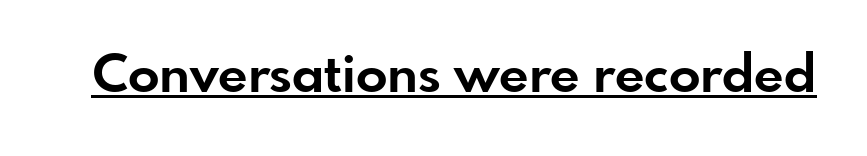
Q: Is the text bold? A: Yes.
Q: Is the text italic (slanted)? A: No, it is upright.
Q: Is the typeface a serif or a sans-serif typeface? A: Sans-serif.
Q: Is the text underlined? A: Yes.
Q: Is the spacing between letters normal or unusually wide? A: Normal.
Q: Width (condensed, normal, or wide)? A: Normal.
Q: Stroke contrast? A: Low.
Q: x-height? A: Small.
Q: Monospaced? A: No.
